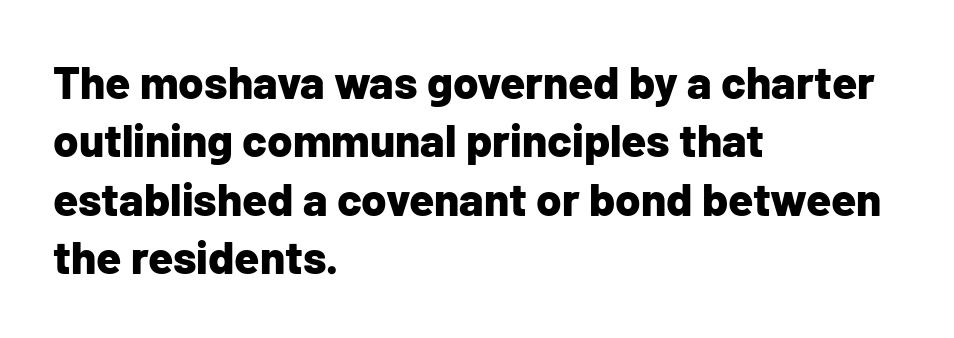
Think of a printed novel: that variable character pitch is what you see here. It's the straight-up-and-down kind of type. The designer left line spacing at the default. Left-aligned paragraph, ragged on the right. The letters are bold, with thick, heavy strokes. The font family rendered here belongs to the sans-serif group.
